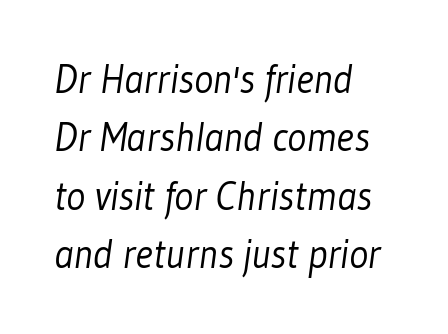
The image shows 40 px light, condensed sans-serif type; set left-aligned, normal line spacing (1.46x), normal letter spacing, not underlined; low stroke contrast and a medium x-height.
